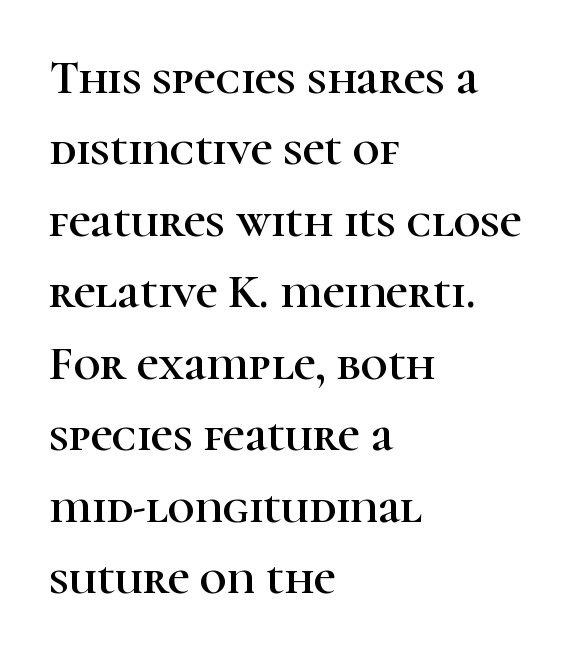
{"serif": "yes", "italic": "no", "width": "normal", "stroke_contrast": "high", "x_height": "medium", "monospaced": "no", "underline": "no", "align": "left", "line_spacing": "normal", "line_spacing_ratio": 1.52, "letter_spacing": "normal", "letter_spacing_em": 0.0, "glyph_px": 47}
